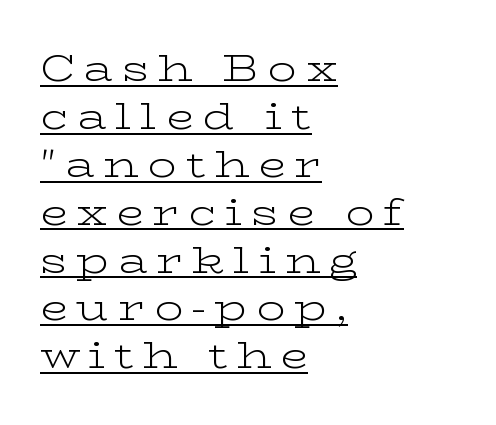
The image shows 36 px light, wide serif type, upright; set left-aligned, normal line spacing (1.33x), unusually wide letter spacing (+0.24 em), underlined; low stroke contrast and a medium x-height.
